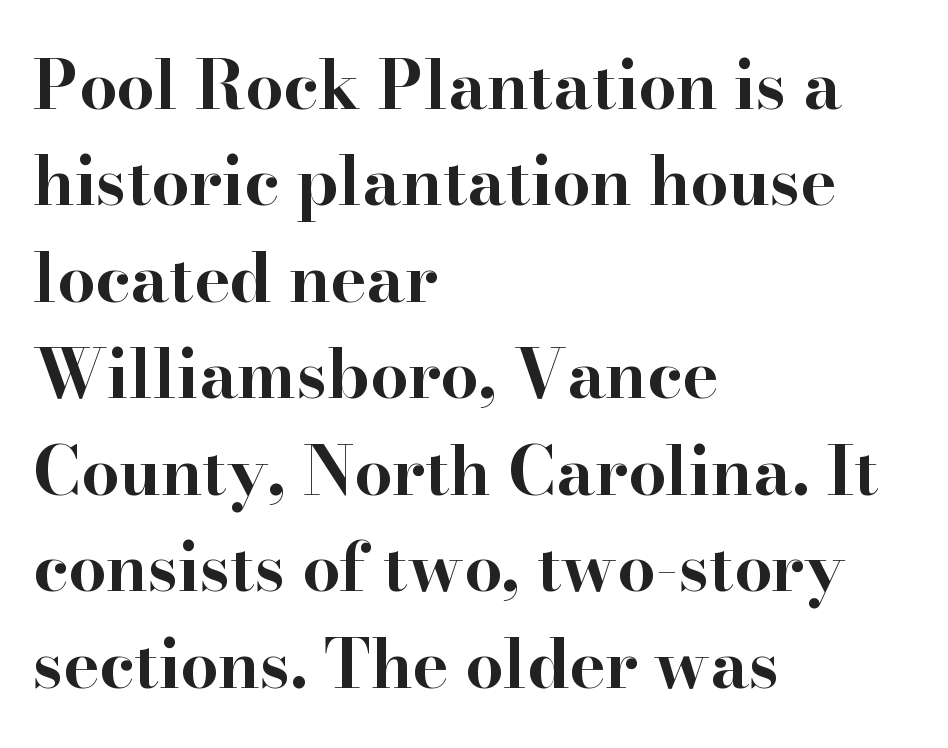
The image shows 67 px bold, wide serif type, upright; set left-aligned, normal line spacing (1.44x), normal letter spacing, not underlined; high stroke contrast and a small x-height.
